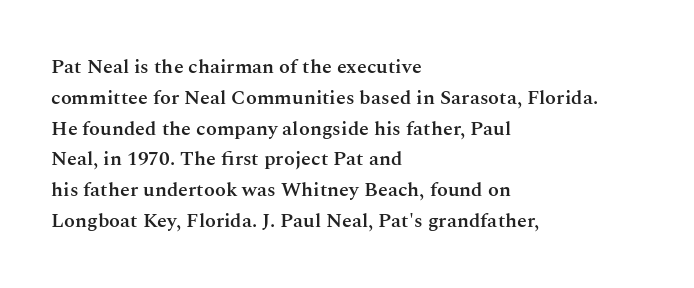
The image shows 20 px text type, upright; set left-aligned, normal line spacing (1.54x), normal letter spacing, not underlined.
